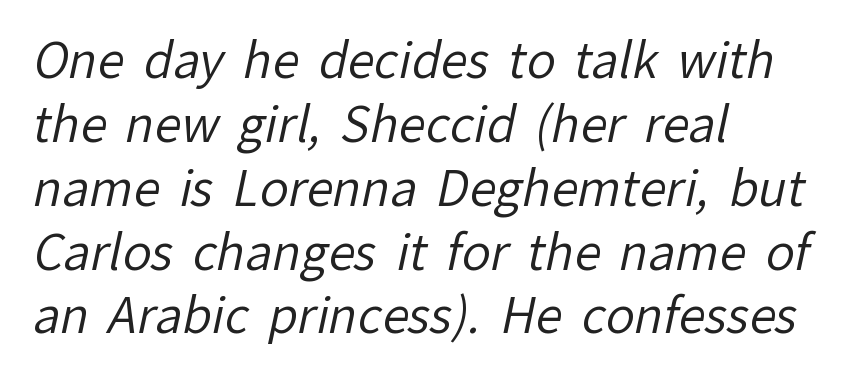
{"serif": "no", "bold": "no", "weight": "regular", "width": "normal", "stroke_contrast": "low", "x_height": "medium", "monospaced": "no", "underline": "no", "align": "left", "line_spacing": "normal", "line_spacing_ratio": 1.33, "letter_spacing": "normal", "letter_spacing_em": 0.0, "glyph_px": 48}
